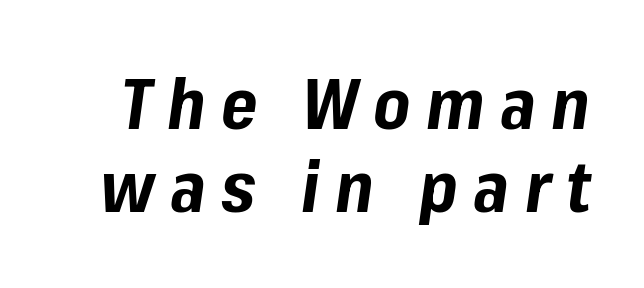
{"italic": "yes", "lean": "right", "slant_degrees": 8, "bold": "yes", "weight": "bold", "width": "normal", "stroke_contrast": "low", "x_height": "medium", "monospaced": "no", "underline": "no", "line_spacing_ratio": 1.19, "letter_spacing": "wide", "letter_spacing_em": 0.22, "glyph_px": 70}
